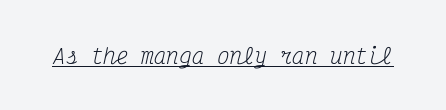
The image shows 21 px text type, italic (leaning right); set normal letter spacing, underlined.
